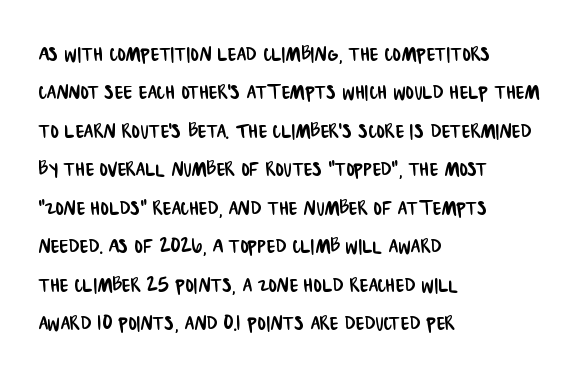
Q: Is the text underlined? A: No.
Q: How is the paragraph aligned? A: Left-aligned.
Q: Is the spacing between letters normal or unusually wide? A: Normal.
Q: Is the spacing between lines tight, normal or loose? A: Normal.
